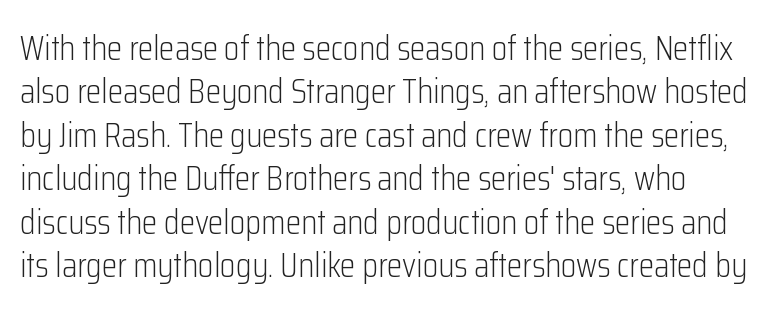
Q: Is the text bold? A: No.
Q: Is the text italic (slanted)? A: No, it is upright.
Q: Is the typeface a serif or a sans-serif typeface? A: Sans-serif.
Q: Is the text underlined? A: No.
Q: Is the spacing between letters normal or unusually wide? A: Normal.
Q: Width (condensed, normal, or wide)? A: Condensed.
Q: Stroke contrast? A: Low.
Q: x-height? A: Medium.
Q: Monospaced? A: No.
